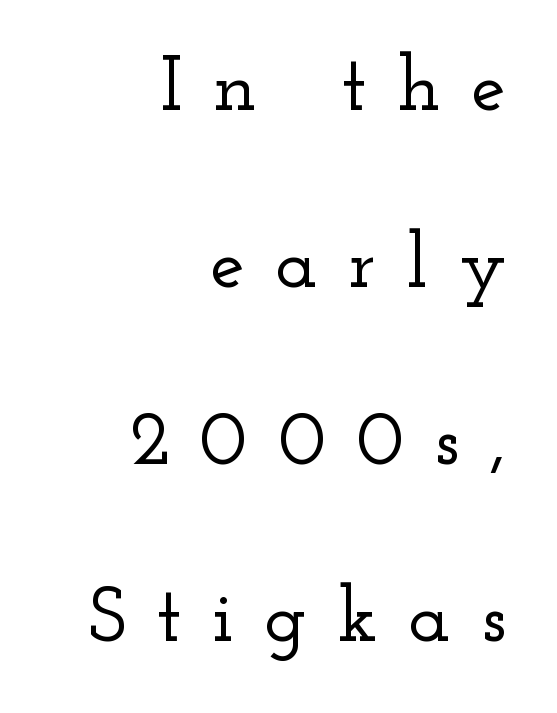
Notice the wide empty band between every row — that's loose leading. Do the letters lean? They stand straight. Reading down the block, your eye finds every line finishing at a fixed right position. Serif or sans? Serif — the stroke terminals have little feet.
